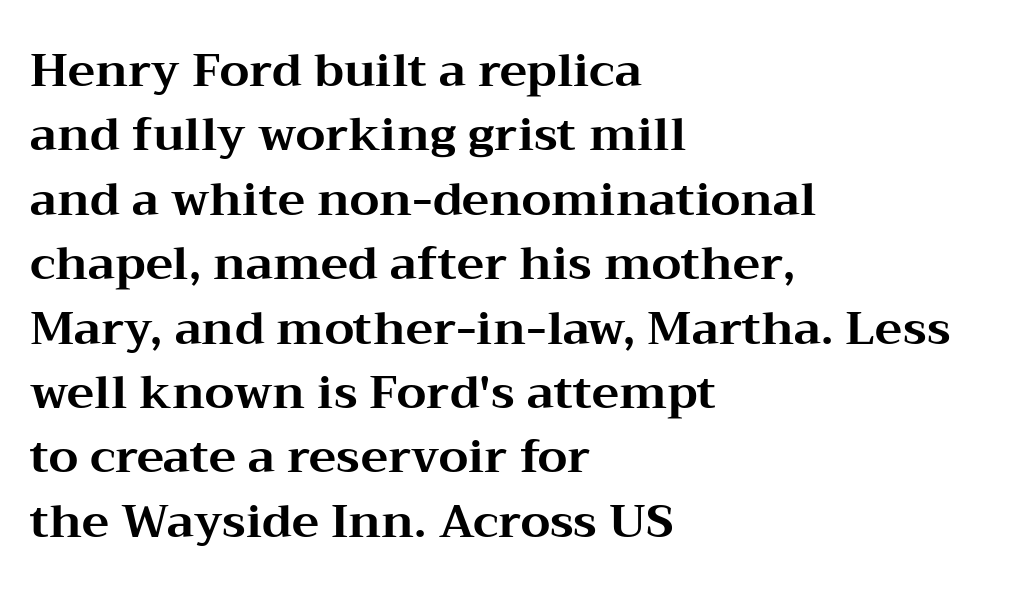
Q: Is the text bold? A: Yes.
Q: Is the text italic (slanted)? A: No, it is upright.
Q: Is the typeface a serif or a sans-serif typeface? A: Serif.
Q: Is the text underlined? A: No.
Q: How is the paragraph aligned? A: Left-aligned.
Q: Is the spacing between letters normal or unusually wide? A: Normal.
Q: Is the spacing between lines tight, normal or loose? A: Normal.
Q: Width (condensed, normal, or wide)? A: Wide.
Q: Stroke contrast? A: Medium.
Q: x-height? A: Medium.
Q: Monospaced? A: No.
